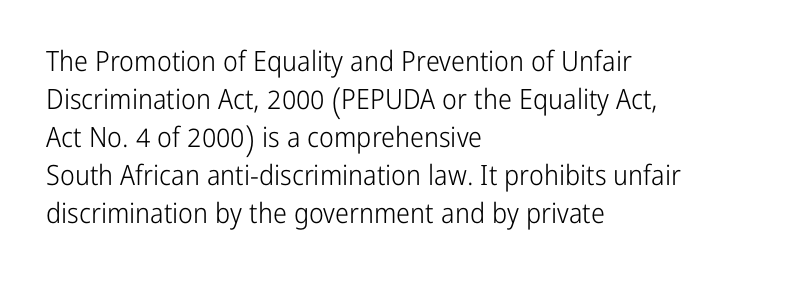
Leading matches the norm, producing a regular column. There is no visible air inserted between adjacent glyphs. When letters stand straight like this, we call the style roman or upright. Character widths vary here, with narrow letters taking less room than wide ones. This reads as an unemphasized weight, regular at the heaviest.
